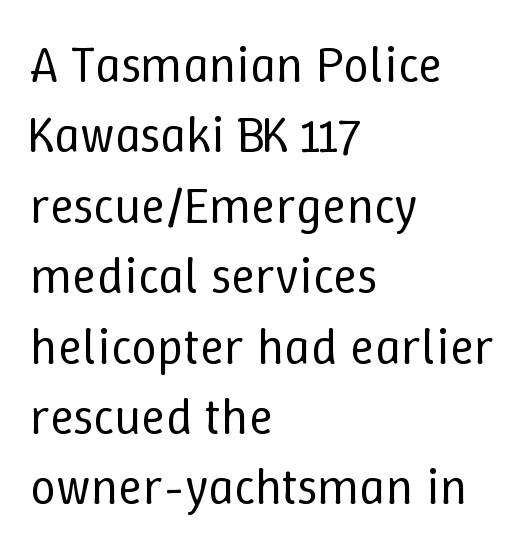
{"italic": "no", "bold": "no", "weight": "regular", "width": "normal", "stroke_contrast": "low", "x_height": "medium", "monospaced": "no", "underline": "no", "align": "left", "line_spacing": "normal", "line_spacing_ratio": 1.38, "letter_spacing": "normal", "letter_spacing_em": 0.0, "glyph_px": 51}
